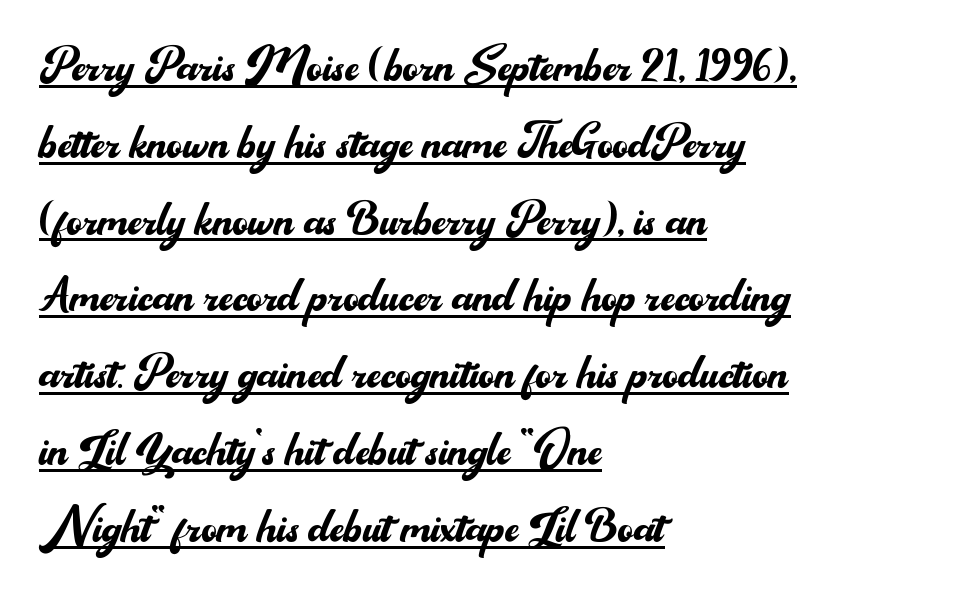
{"serif": "no", "bold": "no", "weight": "regular", "width": "normal", "stroke_contrast": "medium", "x_height": "small", "monospaced": "no", "underline": "yes", "align": "left", "line_spacing": "normal", "line_spacing_ratio": 1.28, "letter_spacing": "normal", "letter_spacing_em": 0.0, "glyph_px": 60}
